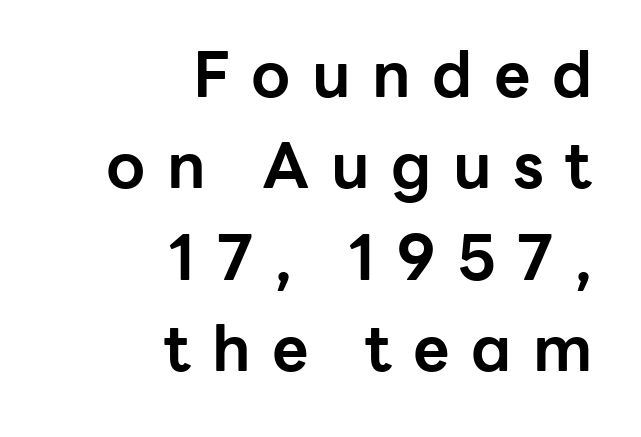
The image shows 63 px bold sans-serif type, upright; set right-aligned, normal line spacing (1.45x), unusually wide letter spacing (+0.34 em), not underlined; low stroke contrast and a medium x-height.
